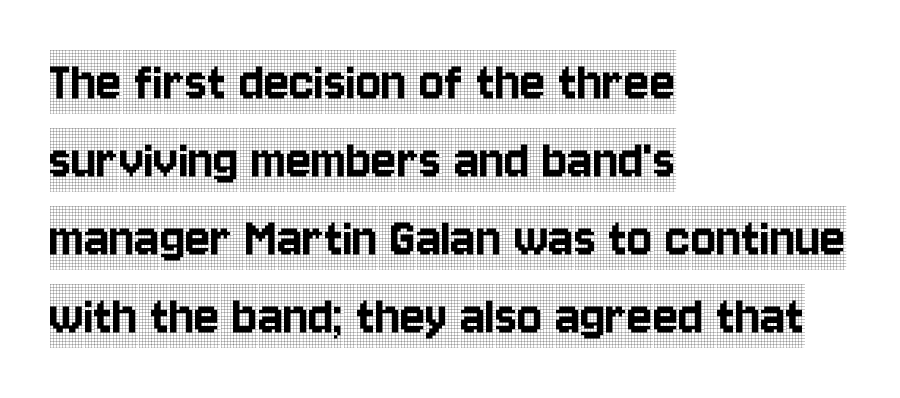
The image shows 59 px condensed serif type, upright; set left-aligned, normal line spacing (1.32x), normal letter spacing, not underlined; a large x-height.
